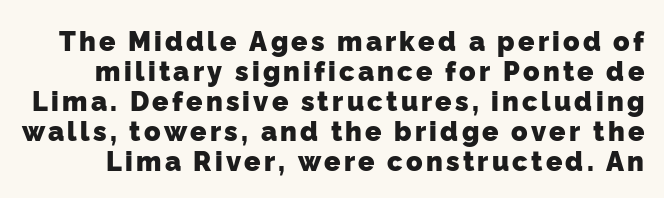
If you measured baseline to baseline, you'd find a short distance. The letters are bold, with thick, heavy strokes. The space beneath each line is pristine and unruled.
